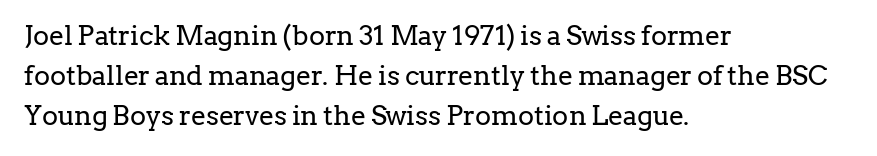
Italic: no, the glyphs are upright roman. Observe the ordinary spacing: letters are neighbours, not strangers. Line spacing here is normal. The zone under the glyphs is completely vacant. These lines stack with their left ends in a neat column.
